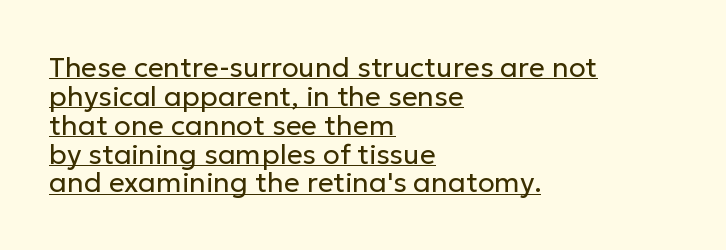
{"serif": "no", "italic": "no", "bold": "no", "weight": "regular", "width": "normal", "stroke_contrast": "low", "x_height": "medium", "monospaced": "no", "underline": "yes", "align": "left", "line_spacing": "tight", "line_spacing_ratio": 1.03, "letter_spacing": "normal", "letter_spacing_em": 0.0, "glyph_px": 28}
